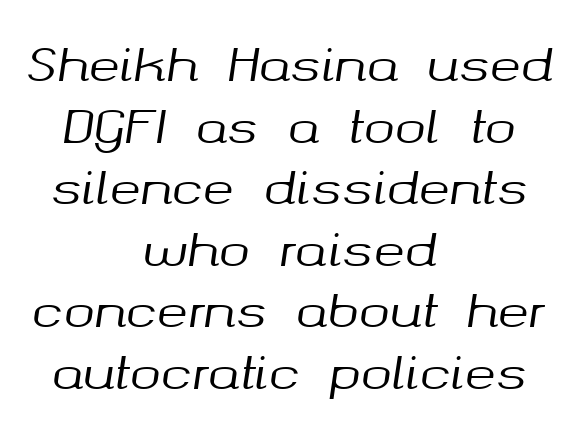
The paragraph has two soft edges and a firm central axis. The axis of the letterforms is tilted away from vertical. A clean baseline with only descenders dipping below it. The line texture is even and compact thanks to regular tracking.
